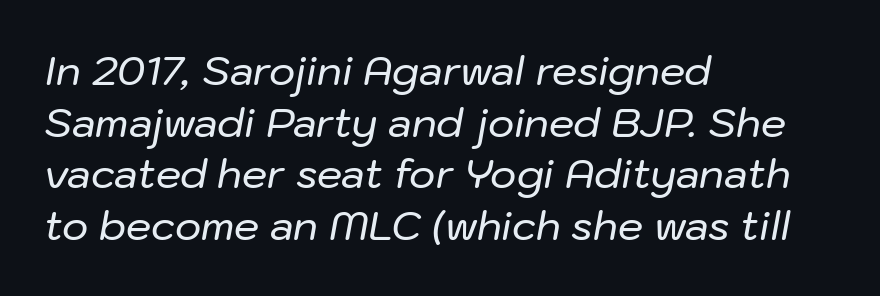
Q: Is the text italic (slanted)? A: Yes, it leans right by about 10 degrees.
Q: Is the text underlined? A: No.
Q: How is the paragraph aligned? A: Left-aligned.
Q: Is the spacing between letters normal or unusually wide? A: Normal.
Q: Is the spacing between lines tight, normal or loose? A: Normal.
Q: Width (condensed, normal, or wide)? A: Normal.
Q: Stroke contrast? A: Low.
Q: x-height? A: Medium.
Q: Monospaced? A: No.
